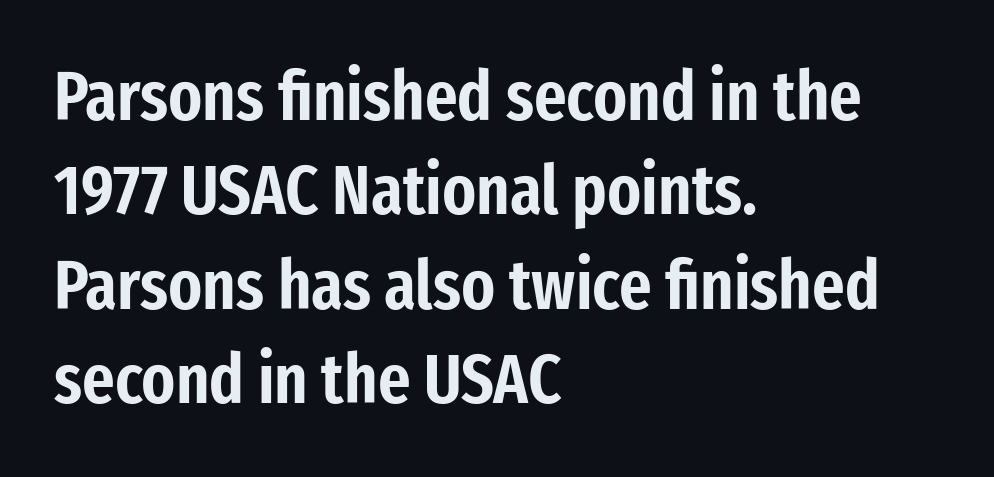
Quick note: underline off. The ragged edge is on the right, which tells us the setting is flush left. Line spacing here is normal. This is the regular roman posture of the typeface.
